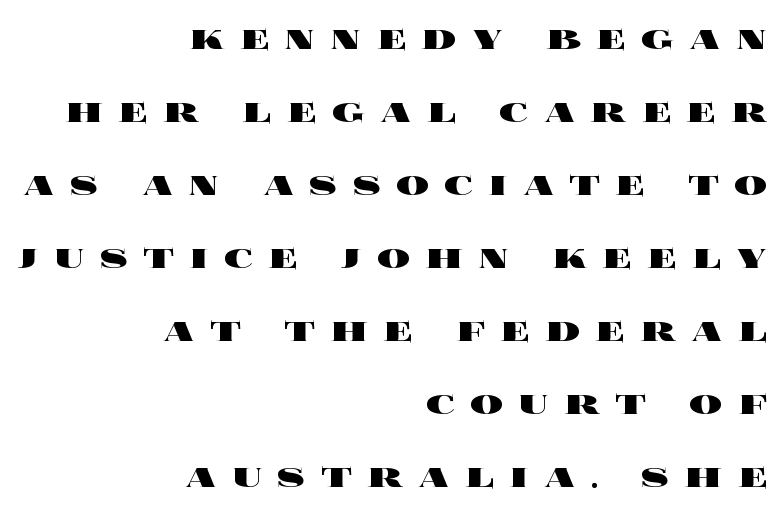
The image shows 41 px heavy, wide type, upright; set right-aligned, line spacing 1.78x, unusually wide letter spacing (+0.37 em), not underlined; a large x-height.
